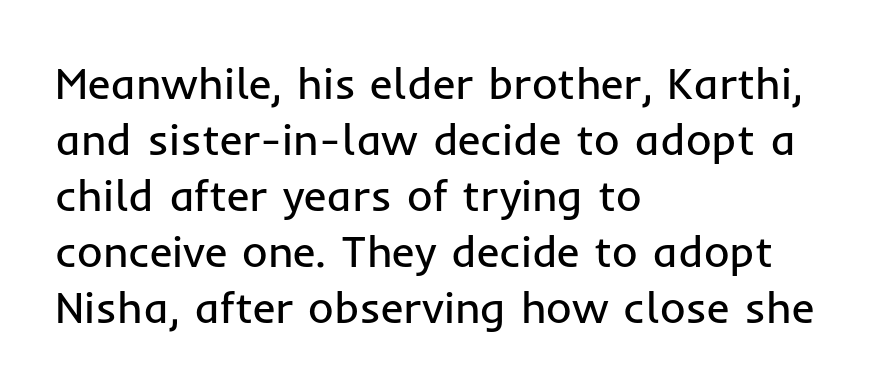
Beneath every word, the page is bare. Typographically, this falls in the sans-serif category. The face used here is proportionally spaced, like ordinary book or web type. This is the regular roman posture of the typeface. Compared with a typical body face, this is equally light or lighter still. Does the copy run flush right? No — it runs flush left.
